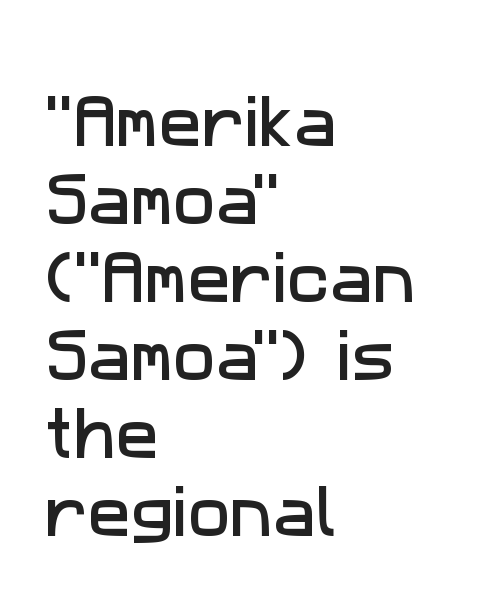
{"serif": "no", "width": "normal", "stroke_contrast": "low", "x_height": "medium", "monospaced": "no", "underline": "no", "align": "left", "line_spacing": "normal", "line_spacing_ratio": 1.37, "letter_spacing": "normal", "letter_spacing_em": 0.0, "glyph_px": 57}
